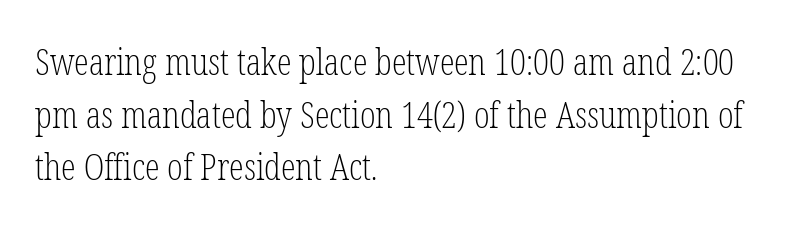
Q: Is the text bold? A: No.
Q: Is the text italic (slanted)? A: No, it is upright.
Q: Is the typeface a serif or a sans-serif typeface? A: Serif.
Q: Is the text underlined? A: No.
Q: How is the paragraph aligned? A: Left-aligned.
Q: Is the spacing between letters normal or unusually wide? A: Normal.
Q: Is the spacing between lines tight, normal or loose? A: Normal.
Q: Width (condensed, normal, or wide)? A: Condensed.
Q: Stroke contrast? A: Low.
Q: x-height? A: Medium.
Q: Monospaced? A: No.
